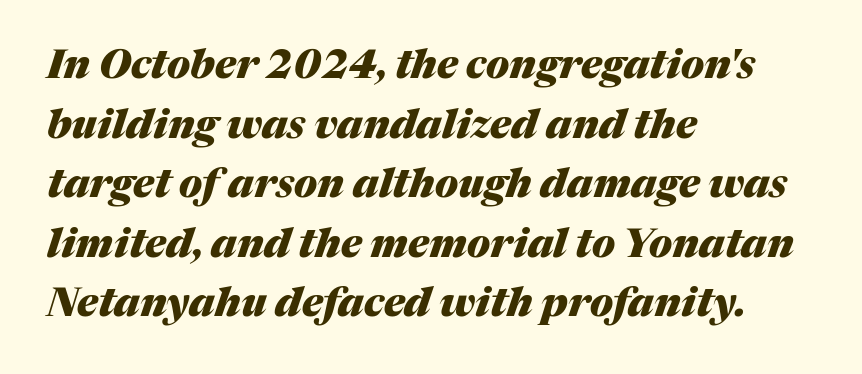
The face used here is proportionally spaced, like ordinary book or web type. Caption: standard tracking, unaltered. There's an unmistakable incline to the writing here. These lines are set flush left with a ragged right edge. Leading matches the norm, producing a regular column.
